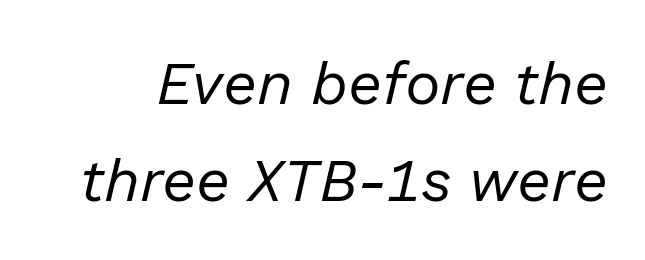
{"italic": "yes", "lean": "right", "slant_degrees": 13, "bold": "no", "weight": "regular", "width": "normal", "stroke_contrast": "low", "x_height": "medium", "monospaced": "no", "underline": "no", "line_spacing": "normal", "line_spacing_ratio": 1.62, "letter_spacing": "normal", "letter_spacing_em": 0.0, "glyph_px": 60}
